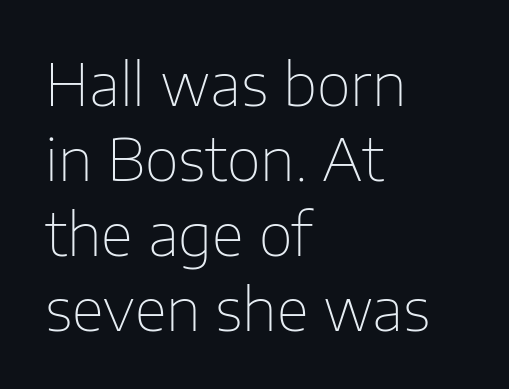
Q: Is the text bold? A: No.
Q: Is the text italic (slanted)? A: No, it is upright.
Q: Is the typeface a serif or a sans-serif typeface? A: Sans-serif.
Q: Is the text underlined? A: No.
Q: How is the paragraph aligned? A: Left-aligned.
Q: Is the spacing between letters normal or unusually wide? A: Normal.
Q: Is the spacing between lines tight, normal or loose? A: Normal.
Q: Width (condensed, normal, or wide)? A: Normal.
Q: Stroke contrast? A: Low.
Q: x-height? A: Medium.
Q: Monospaced? A: No.
